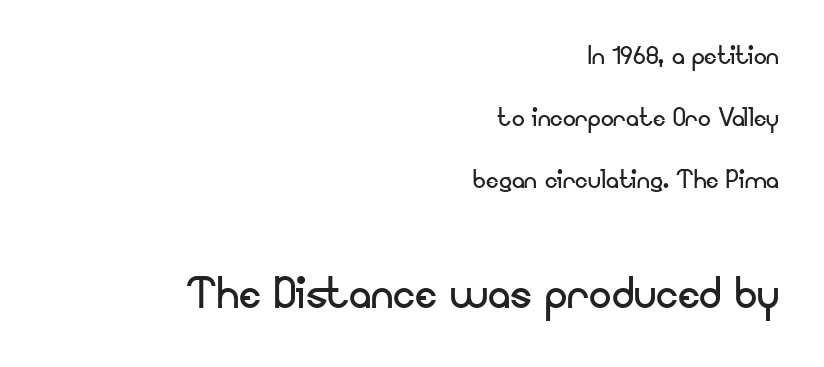
Line spacing here is loose. A flush-right, rag-left setting is used for this passage. No italicization has been applied; the sample stays upright. Words appear dense and cohesive because spacing is normal. The characters display no serif detailing; their extremities are plain. The passage shown is typed in a proportional face where columns would drift.
